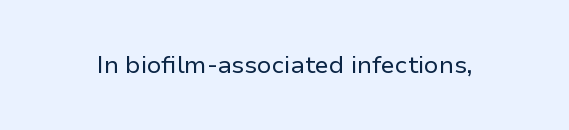
Only glyphs here, with clear space below each row. Notice how the stems are strictly vertical — no italics here. Between one letter and the next there's only the usual sliver of space. Is this a heavy cut? Hardly; it is regular or lighter.
